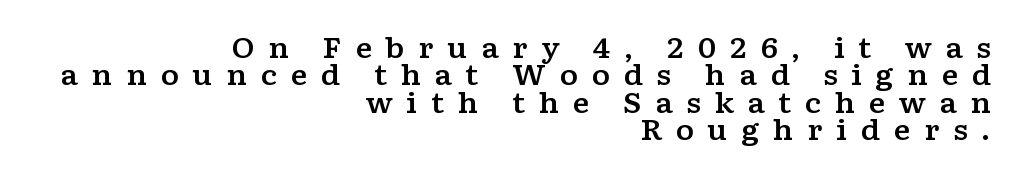
{"serif": "yes", "italic": "no", "width": "wide", "stroke_contrast": "low", "x_height": "medium", "monospaced": "no", "underline": "no", "align": "right", "line_spacing": "tight", "line_spacing_ratio": 0.98, "letter_spacing": "wide", "letter_spacing_em": 0.48, "glyph_px": 28}
